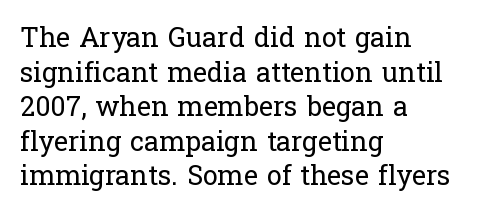
The block of text has a typical density, with ordinary space between rows. Which margin do the lines hug? The left one — the right edge is uneven. The space directly below the letters is spotless. This is the regular roman posture of the typeface. Does extra space separate the letters? No, they use regular spacing.
